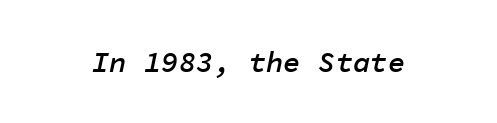
{"italic": "yes", "lean": "right", "slant_degrees": 11, "bold": "semi", "weight": "semibold", "width": "normal", "stroke_contrast": "low", "x_height": "medium", "monospaced": "yes", "underline": "no", "letter_spacing": "normal", "letter_spacing_em": 0.0, "glyph_px": 29}
